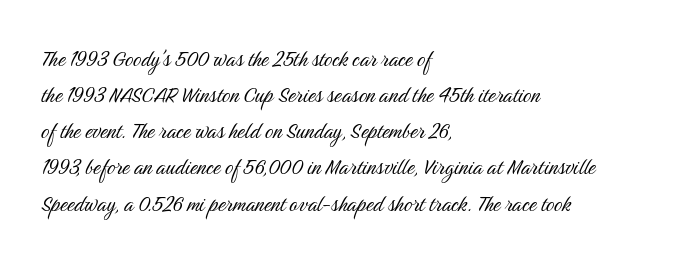
{"bold": "no", "underline": "no", "align": "left", "line_spacing": "normal", "line_spacing_ratio": 1.39, "letter_spacing": "normal", "letter_spacing_em": 0.0, "glyph_px": 26}
